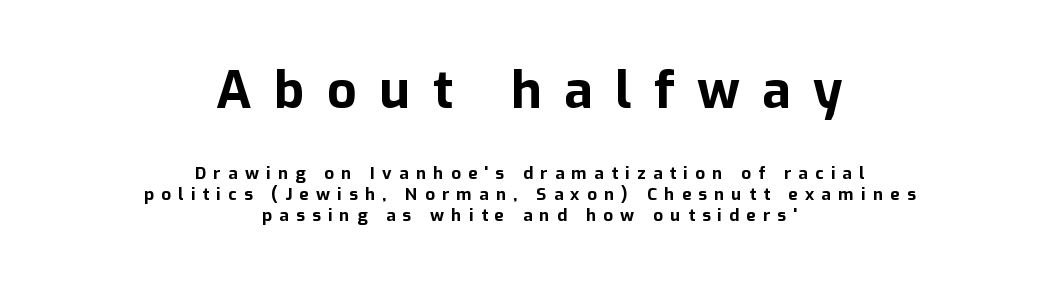
The image shows 52 px bold sans-serif type, upright; set centered, line spacing 1.24x, unusually wide letter spacing (+0.43 em), not underlined; the first (top) block is 3.06x larger; low stroke contrast and a medium x-height.
